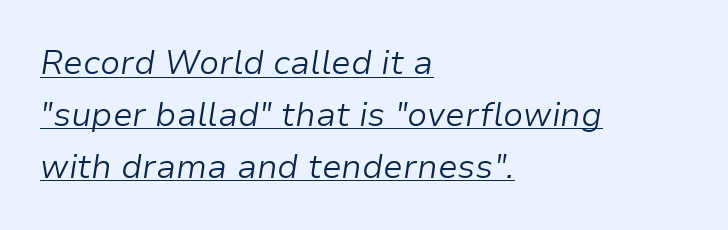
{"italic": "yes", "lean": "right", "slant_degrees": 9, "bold": "no", "weight": "light", "width": "normal", "stroke_contrast": "low", "x_height": "medium", "monospaced": "no", "underline": "yes", "align": "left", "line_spacing": "normal", "line_spacing_ratio": 1.57, "letter_spacing": "normal", "letter_spacing_em": 0.0, "glyph_px": 33}
